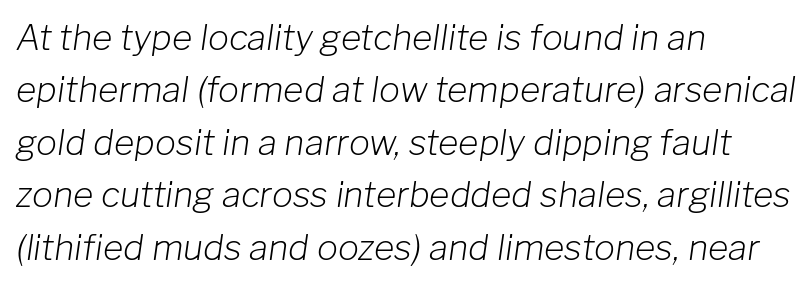
Letter spacing: default. Looks like regular typesetting: each glyph gets only the width it needs. Think standard paragraph weight, or any step lighter than that. One-word summary of the alignment: left. Words float on clear page, feet unadorned. The designer left line spacing at the default.
